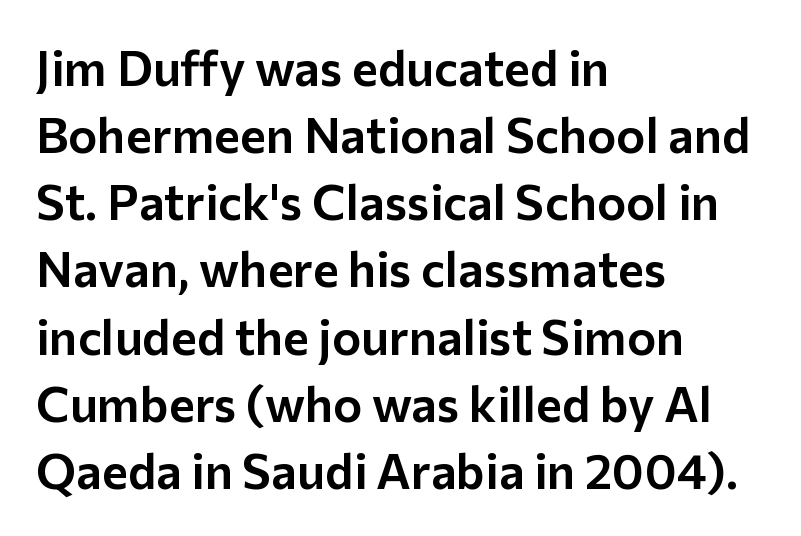
Q: Is the text italic (slanted)? A: No, it is upright.
Q: Is the typeface a serif or a sans-serif typeface? A: Sans-serif.
Q: Is the text underlined? A: No.
Q: How is the paragraph aligned? A: Left-aligned.
Q: Is the spacing between letters normal or unusually wide? A: Normal.
Q: Is the spacing between lines tight, normal or loose? A: Normal.
Q: Width (condensed, normal, or wide)? A: Normal.
Q: Stroke contrast? A: Low.
Q: x-height? A: Medium.
Q: Monospaced? A: No.
